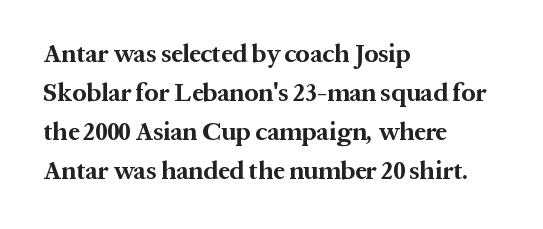
Q: Is the text bold? A: Yes.
Q: Is the text italic (slanted)? A: No, it is upright.
Q: Is the text underlined? A: No.
Q: How is the paragraph aligned? A: Left-aligned.
Q: Is the spacing between letters normal or unusually wide? A: Normal.
Q: Is the spacing between lines tight, normal or loose? A: Normal.
